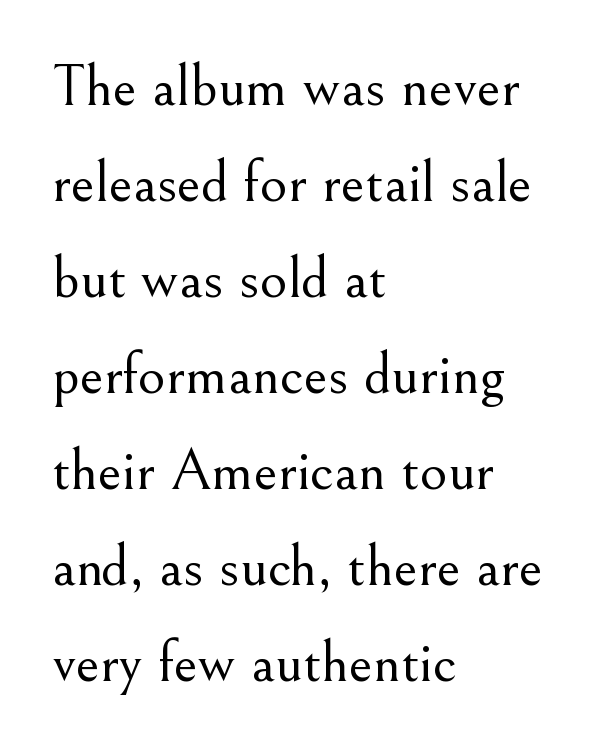
The image shows 60 px light serif type, upright; set left-aligned, normal line spacing (1.6x), normal letter spacing, not underlined; medium stroke contrast and a small x-height.
